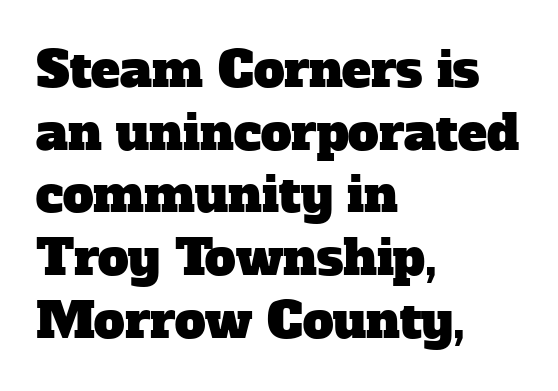
Q: Is the typeface a serif or a sans-serif typeface? A: Serif.
Q: Is the text underlined? A: No.
Q: How is the paragraph aligned? A: Left-aligned.
Q: Is the spacing between letters normal or unusually wide? A: Normal.
Q: Is the spacing between lines tight, normal or loose? A: Normal.
Q: Width (condensed, normal, or wide)? A: Normal.
Q: Stroke contrast? A: Low.
Q: x-height? A: Medium.
Q: Monospaced? A: No.
